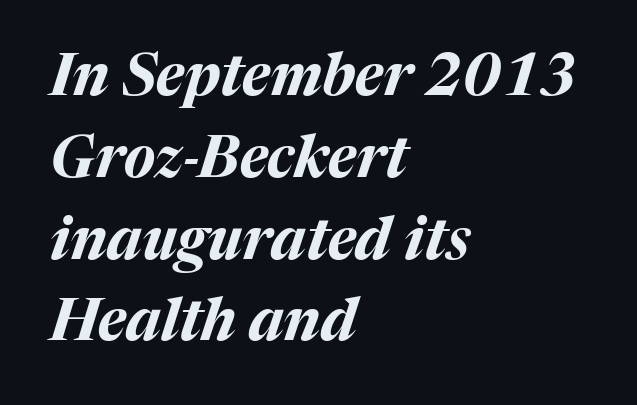
In terms of leading, this rendering sits right in the middle. Check the space under the baseline: it is left empty. Observe the ordinary spacing: letters are neighbours, not strangers. When letters slant like this, we call the style italic.
